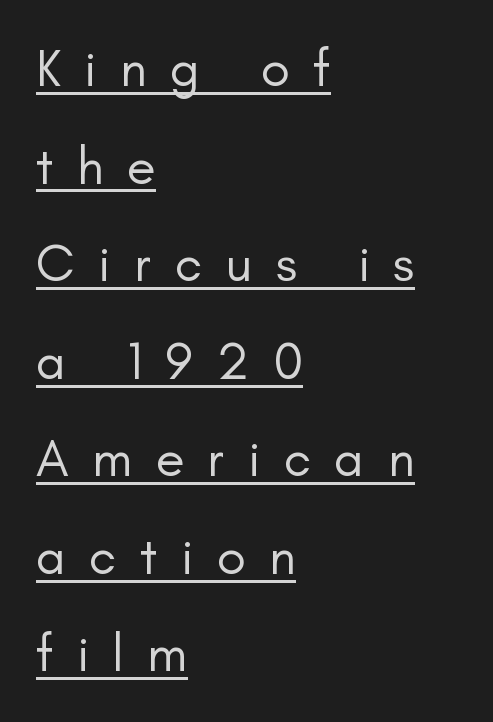
The image shows 53 px regular-weight sans-serif type, upright; set left-aligned, line spacing 1.84x, unusually wide letter spacing (+0.44 em), underlined; low stroke contrast and a small x-height.
